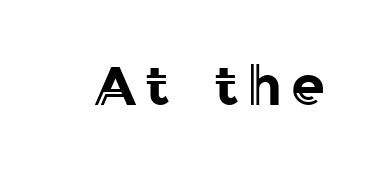
Vertical strokes here are truly vertical. The face used here is proportionally spaced, like ordinary book or web type. Check under the words: just untouched page.
